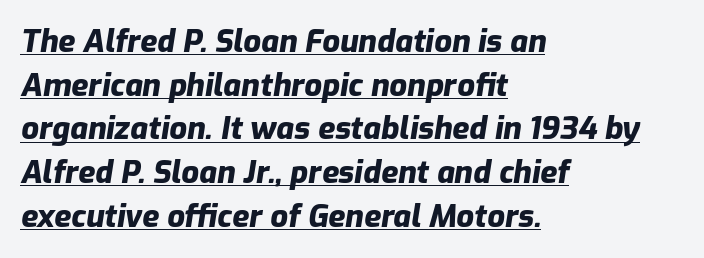
Q: Is the text bold? A: Yes.
Q: Is the text italic (slanted)? A: Yes, it leans right by about 9 degrees.
Q: Is the text underlined? A: Yes.
Q: How is the paragraph aligned? A: Left-aligned.
Q: Is the spacing between letters normal or unusually wide? A: Normal.
Q: Is the spacing between lines tight, normal or loose? A: Normal.
Q: Width (condensed, normal, or wide)? A: Normal.
Q: Stroke contrast? A: Low.
Q: x-height? A: Medium.
Q: Monospaced? A: No.
